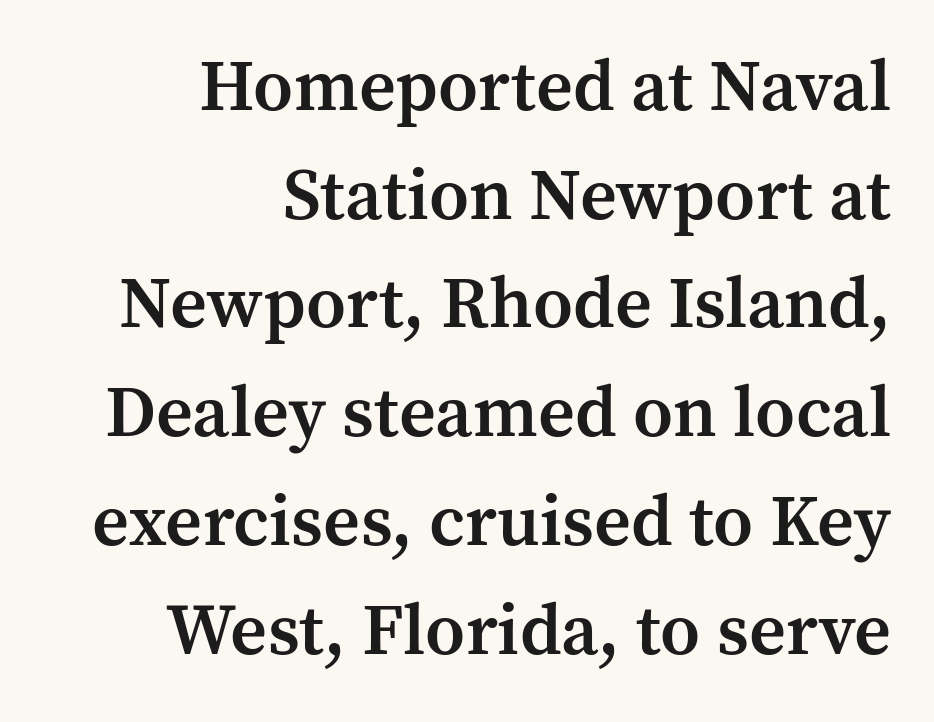
{"serif": "yes", "italic": "no", "bold": "semi", "weight": "semibold", "width": "normal", "stroke_contrast": "medium", "x_height": "medium", "monospaced": "no", "underline": "no", "align": "right", "line_spacing": "normal", "line_spacing_ratio": 1.51, "letter_spacing": "normal", "letter_spacing_em": 0.0, "glyph_px": 72}
